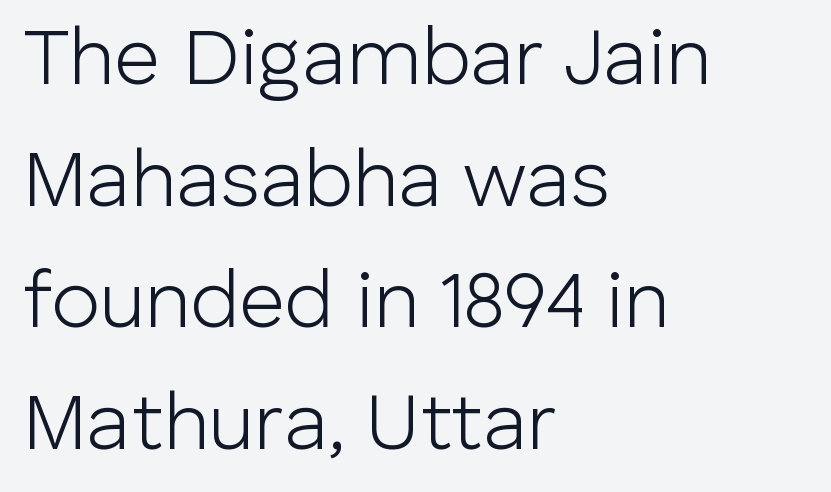
{"serif": "no", "italic": "no", "bold": "no", "weight": "light", "width": "normal", "stroke_contrast": "low", "x_height": "medium", "monospaced": "no", "underline": "no", "align": "left", "line_spacing": "normal", "line_spacing_ratio": 1.52, "letter_spacing": "normal", "letter_spacing_em": 0.0, "glyph_px": 80}
